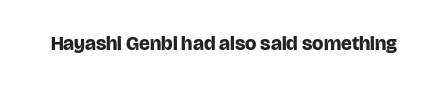
Q: Is the text bold? A: Yes.
Q: Is the text italic (slanted)? A: No, it is upright.
Q: Is the text underlined? A: No.
Q: Is the spacing between letters normal or unusually wide? A: Normal.
